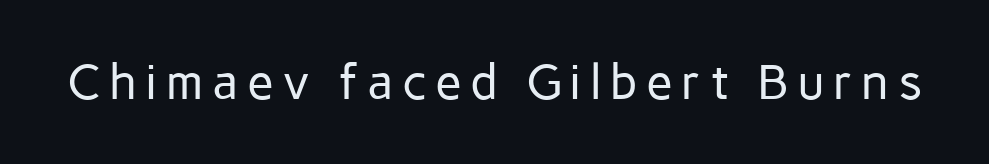
The image shows 49 px regular-weight sans-serif type, upright; set not underlined; low stroke contrast and a medium x-height.
